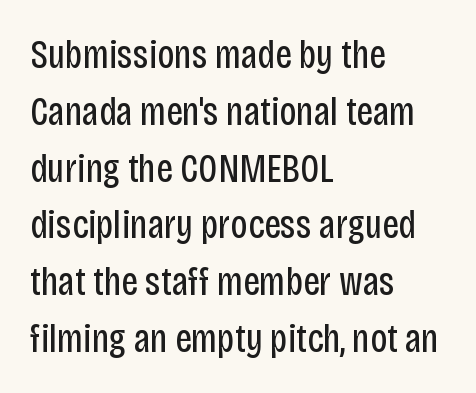
Q: Is the text bold? A: No.
Q: Is the text italic (slanted)? A: No, it is upright.
Q: Is the typeface a serif or a sans-serif typeface? A: Sans-serif.
Q: Is the text underlined? A: No.
Q: How is the paragraph aligned? A: Left-aligned.
Q: Is the spacing between letters normal or unusually wide? A: Normal.
Q: Is the spacing between lines tight, normal or loose? A: Normal.
Q: Width (condensed, normal, or wide)? A: Condensed.
Q: Stroke contrast? A: Low.
Q: x-height? A: Large.
Q: Monospaced? A: No.
